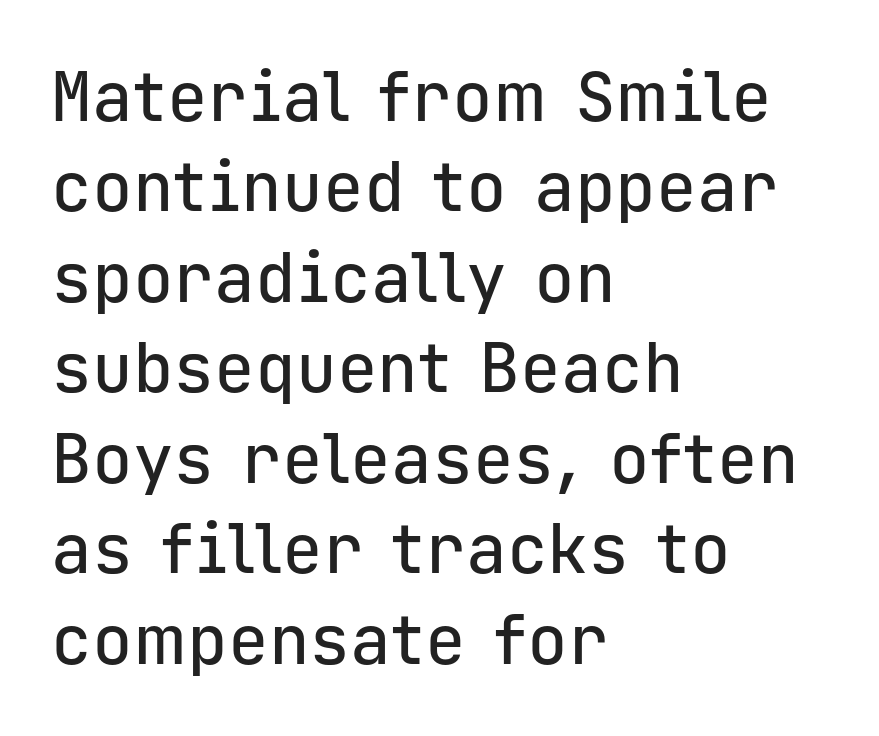
{"serif": "no", "italic": "no", "width": "normal", "stroke_contrast": "low", "x_height": "medium", "monospaced": "yes", "underline": "no", "align": "left", "line_spacing": "normal", "line_spacing_ratio": 1.33, "letter_spacing": "normal", "letter_spacing_em": 0.0, "glyph_px": 68}
